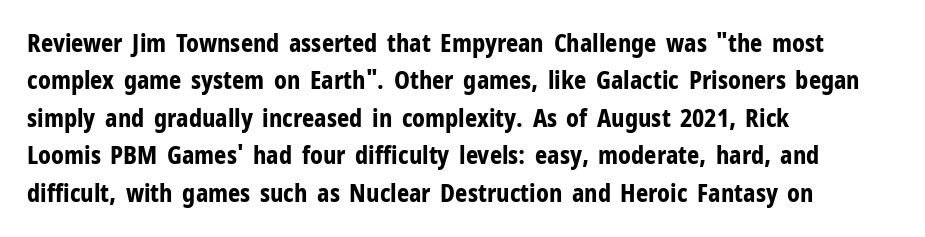
Underline: absent. Strokes here are thick enough to call this a true bold. This block has exactly the height ordinary leading produces. Standard letterfit; no display-style spreading of the glyphs. The lines are quadded left.
